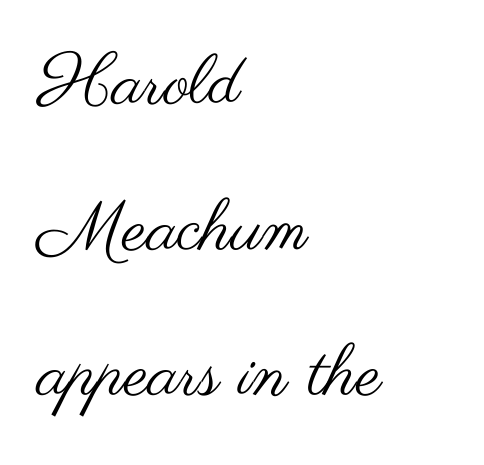
{"serif": "no", "bold": "no", "weight": "regular", "width": "wide", "stroke_contrast": "medium", "x_height": "small", "monospaced": "no", "underline": "no", "align": "left", "line_spacing": "loose", "line_spacing_ratio": 2.08, "letter_spacing": "normal", "letter_spacing_em": 0.0, "glyph_px": 70}
